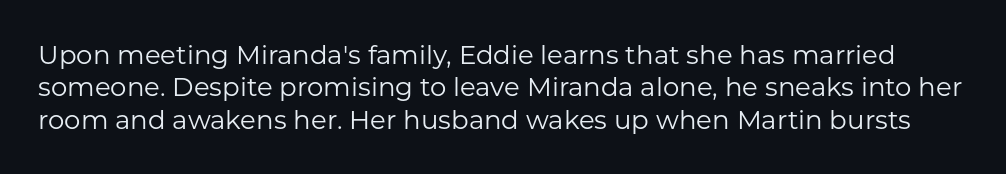
Q: Is the text bold? A: No.
Q: Is the text italic (slanted)? A: No, it is upright.
Q: Is the text underlined? A: No.
Q: Is the spacing between letters normal or unusually wide? A: Normal.
Q: Is the spacing between lines tight, normal or loose? A: Normal.
